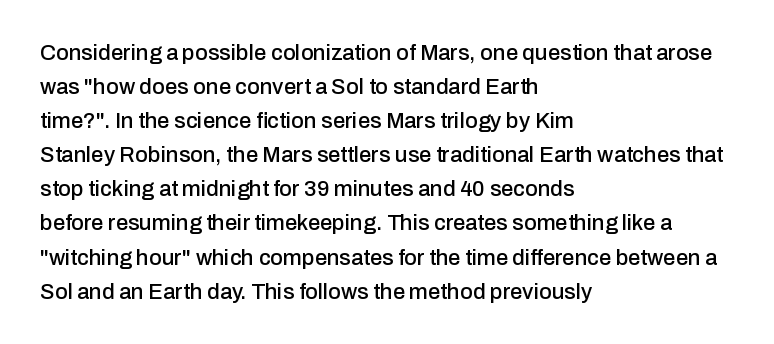
{"italic": "no", "underline": "no", "align": "left", "line_spacing": "normal", "line_spacing_ratio": 1.55, "letter_spacing": "normal", "letter_spacing_em": 0.0, "glyph_px": 22}
